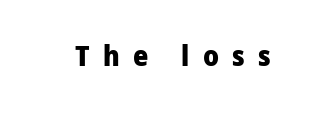
This is heavy type, rendered in bold. This is roman type, the default non-slanted kind. Spacing verdict: proportional, widths tailored to each character. Glance below the letters and you will spot only blank space. Substantial extra tracking has been applied to these lines.
